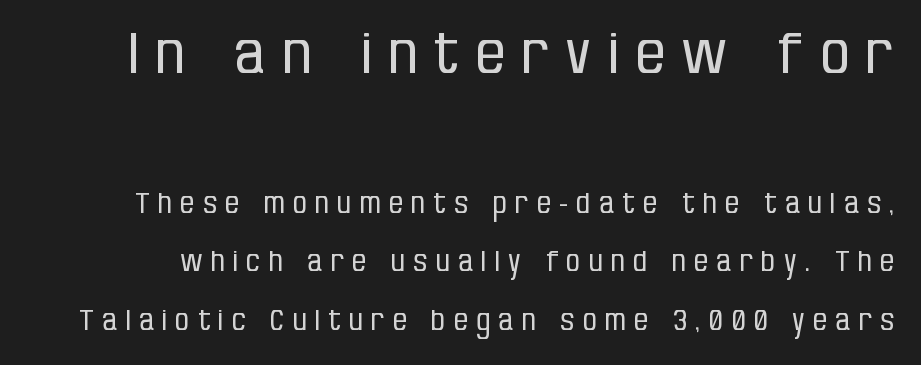
The image shows 57 px regular-weight, condensed sans-serif type, upright; set loose line spacing (2.08x), unusually wide letter spacing (+0.3 em), not underlined; the first (top) block is 2.04x larger; low stroke contrast and a large x-height.
